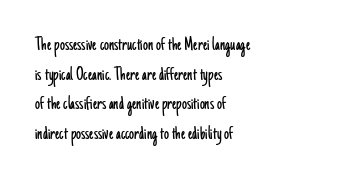
Q: Is the text bold? A: No.
Q: Is the text italic (slanted)? A: No, it is upright.
Q: Is the text underlined? A: No.
Q: How is the paragraph aligned? A: Left-aligned.
Q: Is the spacing between letters normal or unusually wide? A: Normal.
Q: Is the spacing between lines tight, normal or loose? A: Normal.
